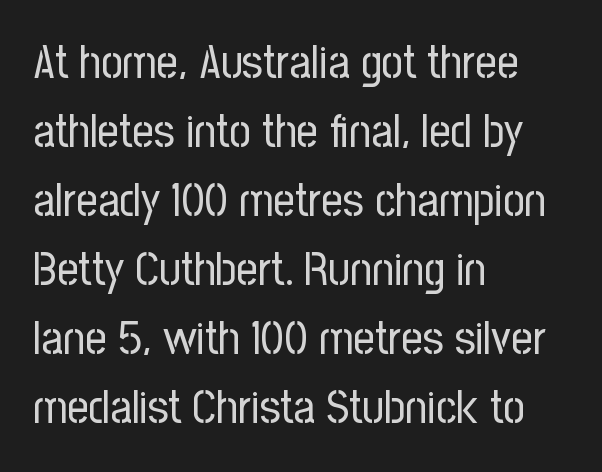
{"serif": "no", "italic": "no", "bold": "no", "weight": "regular", "width": "condensed", "stroke_contrast": "low", "x_height": "medium", "monospaced": "no", "underline": "no", "align": "left", "line_spacing": "normal", "line_spacing_ratio": 1.47, "letter_spacing": "normal", "letter_spacing_em": 0.0, "glyph_px": 47}
